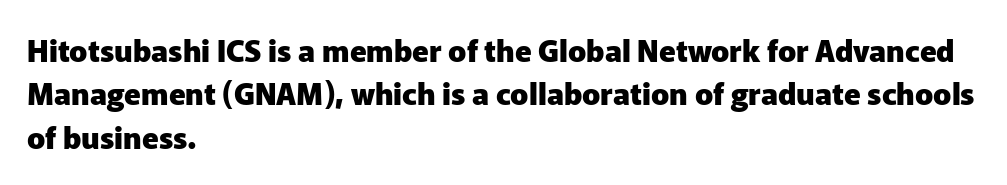
The passage shown is typeset with a sans-serif family. The gap between lines stays unmarked. Line spacing here is normal. Horizontal alignment here is leftward, the default for most running prose. The letters advance in unequal steps, a hallmark of proportional type.
